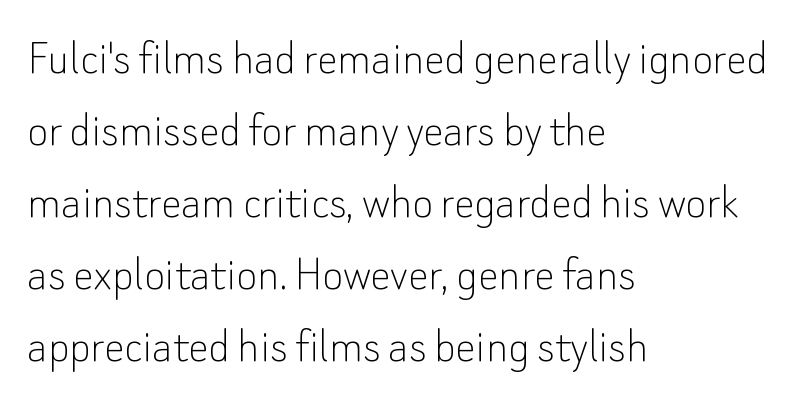
{"serif": "no", "italic": "no", "bold": "no", "weight": "thin", "width": "normal", "stroke_contrast": "low", "x_height": "small", "monospaced": "no", "underline": "no", "align": "left", "line_spacing": "normal", "line_spacing_ratio": 1.41, "letter_spacing": "normal", "letter_spacing_em": 0.0, "glyph_px": 51}
